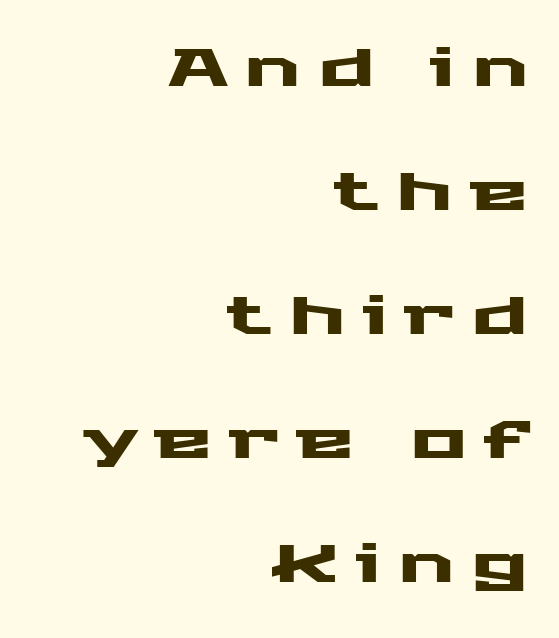
Letterform terminals end flat and unadorned throughout the passage. Tall strokes in this sample are plumb rather than angled. Descenders hang freely into open space. A typesetter would call this leading open, well beyond the default. Line endings align vertically; line beginnings do not.
